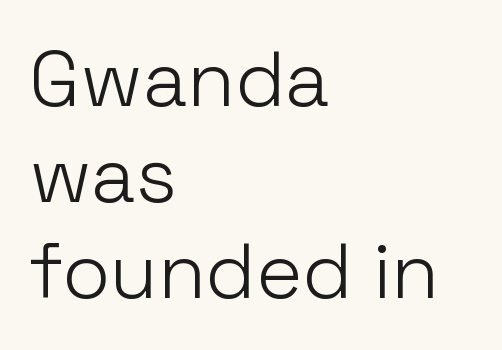
The image shows 78 px light sans-serif type, upright; set left-aligned, line spacing 1.23x, normal letter spacing, not underlined; low stroke contrast and a medium x-height.
